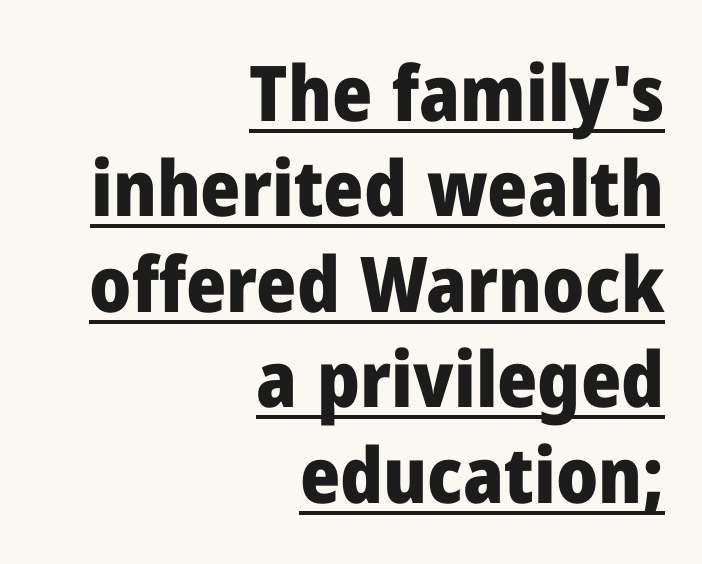
{"serif": "no", "italic": "no", "bold": "yes", "weight": "heavy", "width": "normal", "stroke_contrast": "low", "x_height": "medium", "monospaced": "no", "underline": "yes", "align": "right", "line_spacing_ratio": 1.24, "letter_spacing": "normal", "letter_spacing_em": 0.0, "glyph_px": 77}
